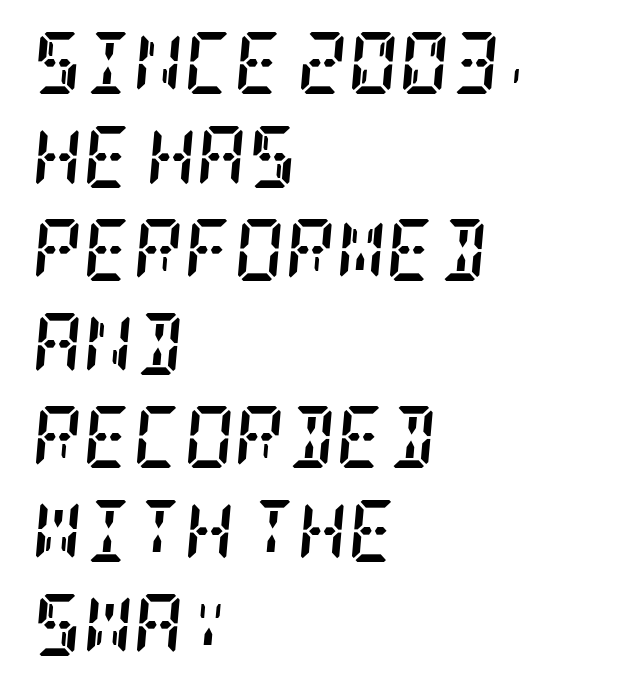
The letters sit at their default tracking, neither squeezed nor spread. The space beneath each line is pristine and unruled. Notice how the stems are inclined rather than vertical — that's the hallmark of italics. A normal amount of white space separates one row of letters from the next. Stroke thickness is high; the sample reads as a true bold. If you drew a ruler down the left edge, every line would touch it.
